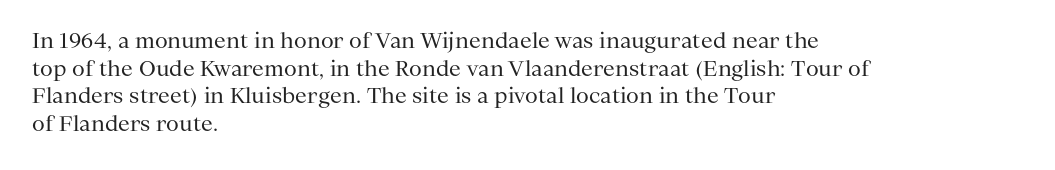
{"italic": "no", "bold": "no", "underline": "no", "align": "left", "line_spacing": "normal", "line_spacing_ratio": 1.32, "letter_spacing": "normal", "letter_spacing_em": 0.0, "glyph_px": 21}
